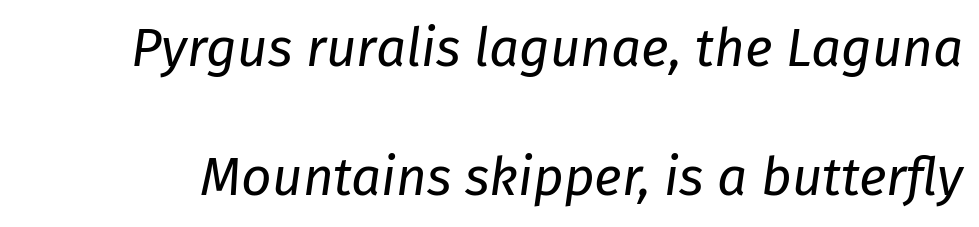
{"italic": "yes", "lean": "right", "slant_degrees": 8, "bold": "no", "weight": "regular", "width": "normal", "stroke_contrast": "low", "x_height": "medium", "monospaced": "no", "underline": "no", "line_spacing": "loose", "line_spacing_ratio": 2.44, "letter_spacing": "normal", "letter_spacing_em": 0.0, "glyph_px": 53}
